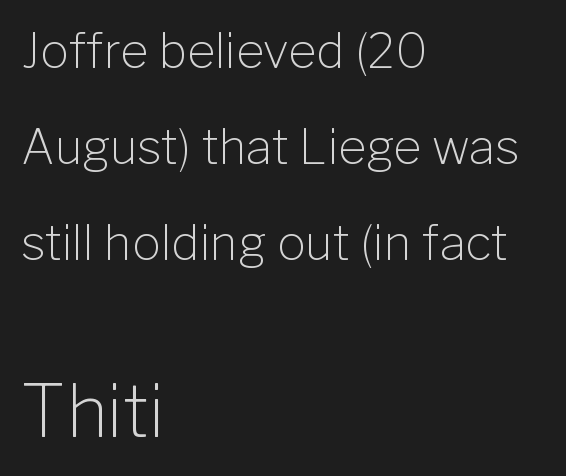
{"serif": "no", "italic": "no", "bold": "no", "weight": "light", "width": "normal", "stroke_contrast": "low", "x_height": "medium", "monospaced": "no", "underline": "no", "align": "left", "line_spacing": "loose", "line_spacing_ratio": 2.0, "letter_spacing": "normal", "letter_spacing_em": 0.0, "larger_block": "second", "size_ratio": 1.5, "glyph_px": 72}
